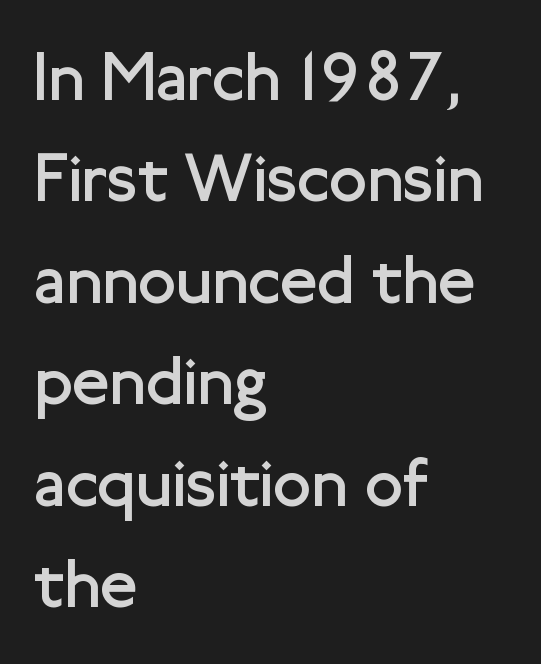
{"serif": "no", "italic": "no", "bold": "no", "weight": "regular", "width": "normal", "stroke_contrast": "low", "x_height": "medium", "monospaced": "no", "underline": "no", "align": "left", "line_spacing": "normal", "line_spacing_ratio": 1.47, "letter_spacing": "normal", "letter_spacing_em": 0.0, "glyph_px": 69}
